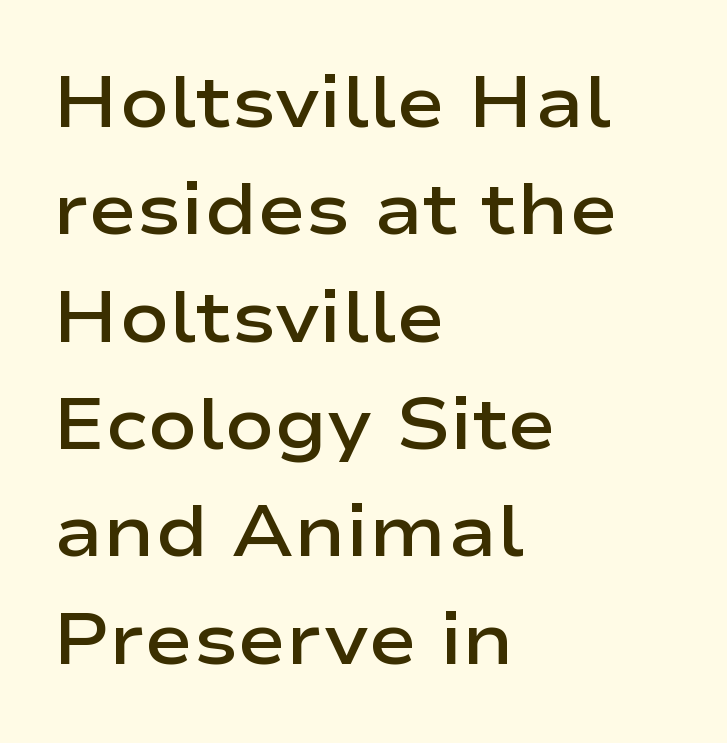
The image shows 73 px semibold, wide sans-serif type, upright; set left-aligned, normal line spacing (1.47x), normal letter spacing, not underlined; low stroke contrast and a medium x-height.
